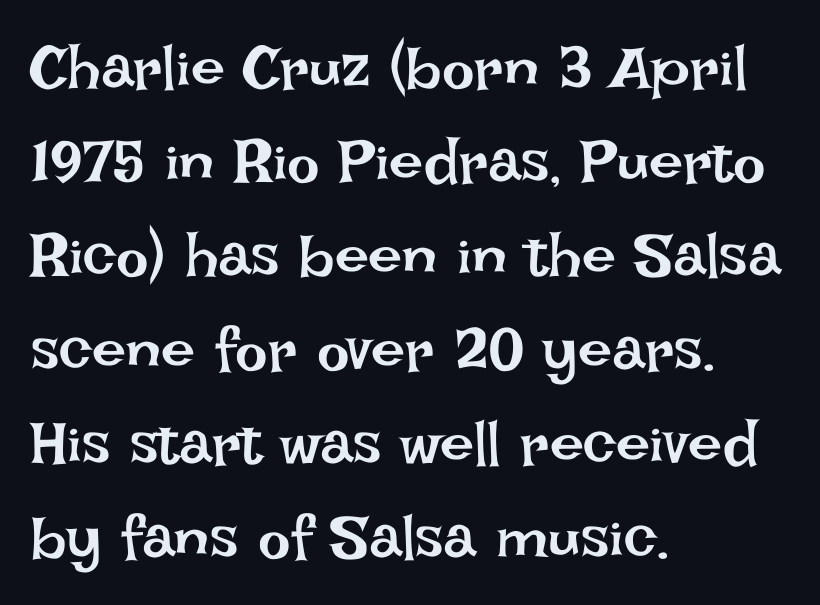
{"italic": "no", "bold": "no", "weight": "regular", "width": "normal", "stroke_contrast": "low", "x_height": "large", "monospaced": "no", "underline": "no", "align": "left", "line_spacing": "normal", "line_spacing_ratio": 1.54, "letter_spacing": "normal", "letter_spacing_em": 0.0, "glyph_px": 61}
